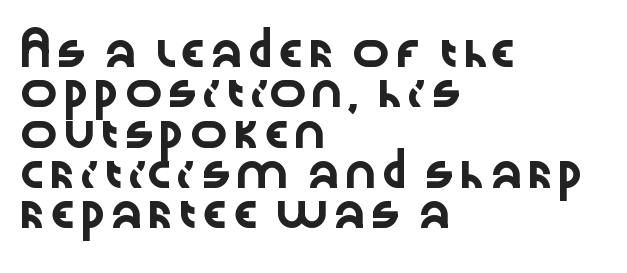
The image shows 32 px wide sans-serif type, upright; set left-aligned, normal line spacing (1.26x), normal letter spacing, not underlined; low stroke contrast and a medium x-height.
